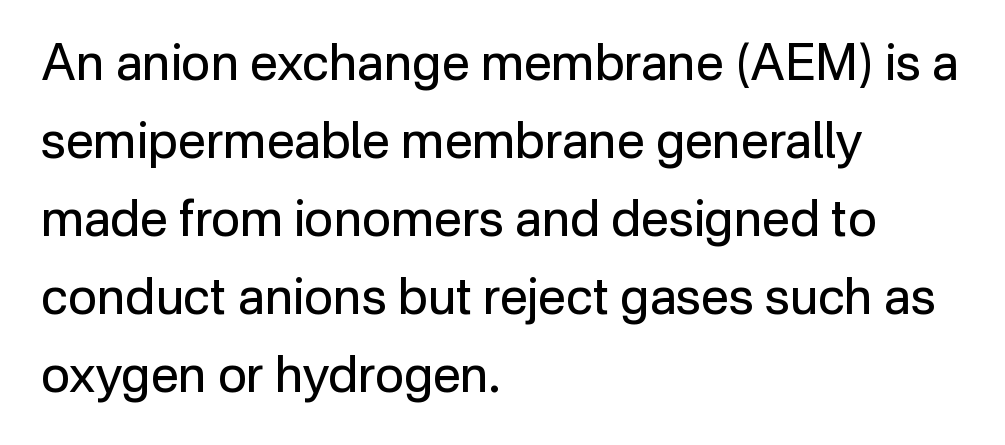
If you measured baseline to baseline, you'd find a middling distance. Is the letter spacing exaggerated? No — it looks like the ordinary default. These lines stack with their left ends in a neat column. Grotesque or geometric, the face here clearly has no serifs. Stems here are at most as thick as an everyday book face. The letters stand upright; this is a roman face.
